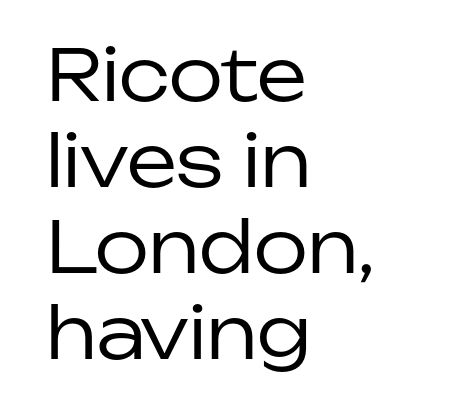
{"serif": "no", "italic": "no", "bold": "no", "weight": "regular", "width": "normal", "stroke_contrast": "low", "x_height": "medium", "monospaced": "no", "underline": "no", "align": "left", "line_spacing_ratio": 1.21, "letter_spacing": "normal", "letter_spacing_em": 0.0, "glyph_px": 71}
